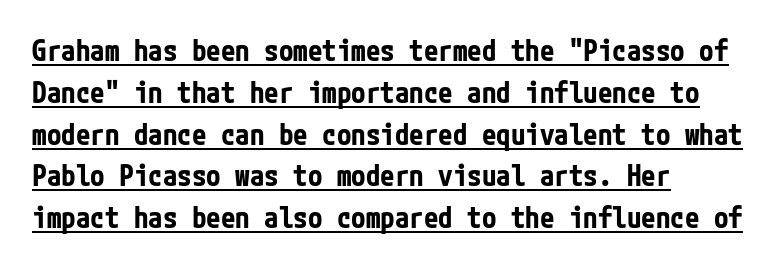
The image shows 29 px bold, condensed sans-serif type, upright; set left-aligned, normal line spacing (1.44x), normal letter spacing, underlined; low stroke contrast and a medium x-height.
